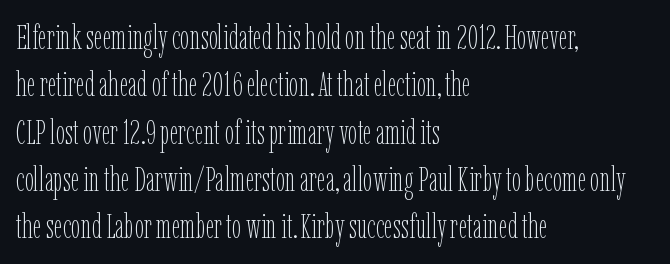
{"italic": "no", "bold": "no", "weight": "thin", "width": "condensed", "stroke_contrast": "low", "x_height": "medium", "monospaced": "no", "underline": "no", "align": "left", "line_spacing": "normal", "line_spacing_ratio": 1.39, "letter_spacing": "normal", "letter_spacing_em": 0.0, "glyph_px": 34}
